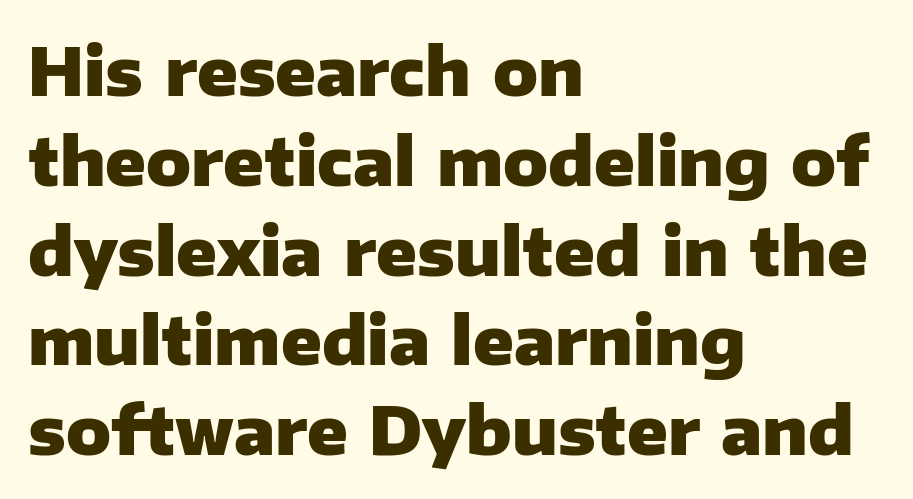
The image shows 66 px heavy sans-serif type, upright; set left-aligned, normal line spacing (1.36x), normal letter spacing, not underlined; low stroke contrast and a medium x-height.
